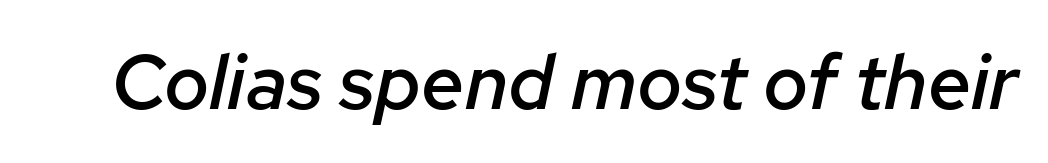
{"italic": "yes", "lean": "right", "slant_degrees": 12, "bold": "semi", "weight": "semibold", "width": "normal", "stroke_contrast": "low", "x_height": "medium", "monospaced": "no", "underline": "no", "letter_spacing": "normal", "letter_spacing_em": 0.0, "glyph_px": 77}
